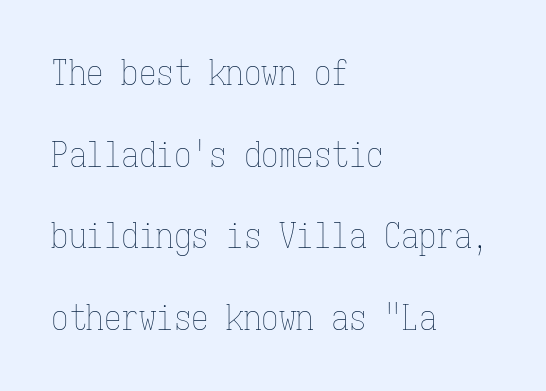
Nope, not italic — everything's standing straight. Short note: letters normally spaced. Here the designer chose a console-style face with uniform glyph widths. Just letters on the line, the space beneath them empty. Horizontally, the lines are justified to the leading edge only. Vertically, the passage feels expansive, rows floating well apart.
